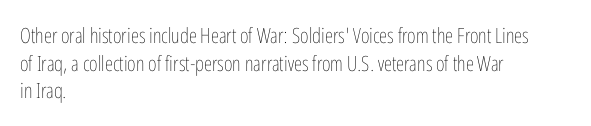
{"italic": "no", "bold": "no", "underline": "no", "align": "left", "line_spacing": "normal", "line_spacing_ratio": 1.31, "letter_spacing": "normal", "letter_spacing_em": 0.0, "glyph_px": 21}
